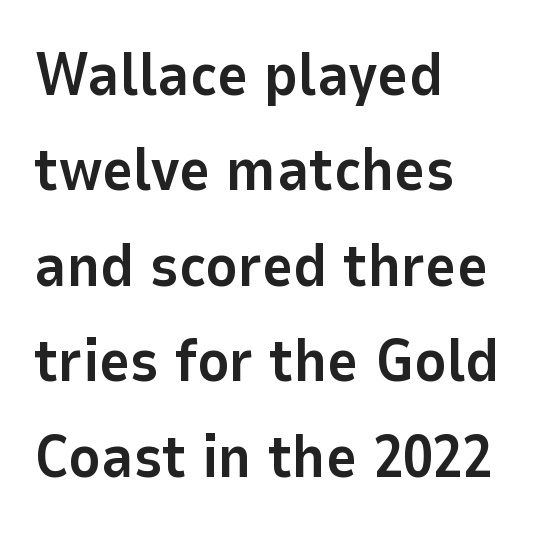
Standard letterfit; no display-style spreading of the glyphs. Proportional: the letters do not fall into vertical columns. If you drew a line through each stem, it would be perfectly vertical. The words here are not underlined.
